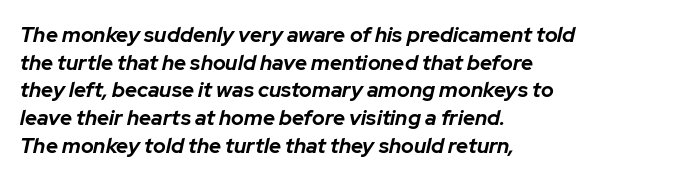
In terms of posture, this sample is oblique. Stroke thickness is high; the sample reads as a true bold. Typeset ragged right — the left edge is the straight one. How are the letters spaced? Ordinarily, with no added tracking. Clear beneath every line of the passage. Leading: standard.
